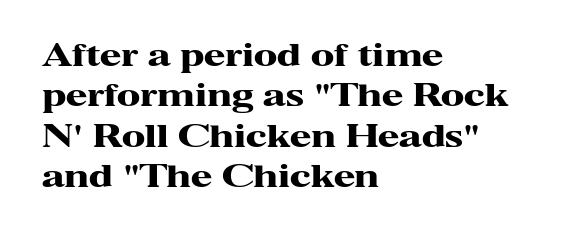
Characters follow at the spacing the type designer built in. The letters advance in unequal steps, a hallmark of proportional type. Strokes here are thick enough to call this a true bold. The space beneath each line is pristine and unruled. The specimen reads as upright at a glance. The passage shown stacks its lines at a standard gap.
